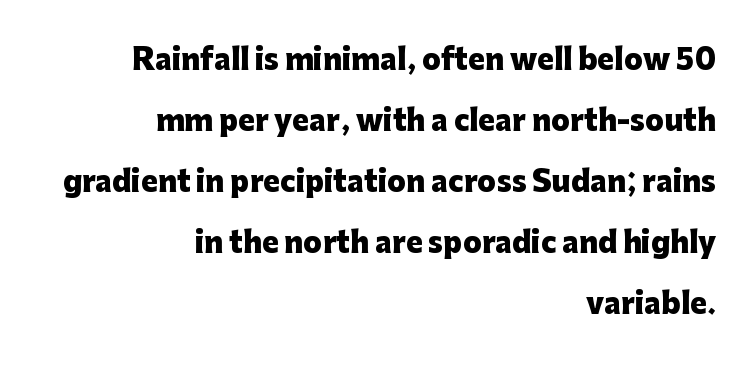
Underline: absent. Examine the stroke ends and you'll find no serifs. Airy leading. There is no visible air inserted between adjacent glyphs. Italic? Not at all — the glyphs are vertical.
